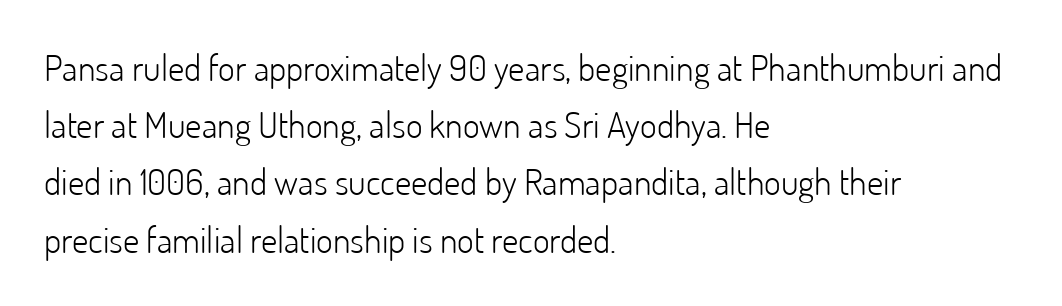
The image shows 36 px light sans-serif type, upright; set left-aligned, normal line spacing (1.59x), normal letter spacing, not underlined; low stroke contrast and a small x-height.
